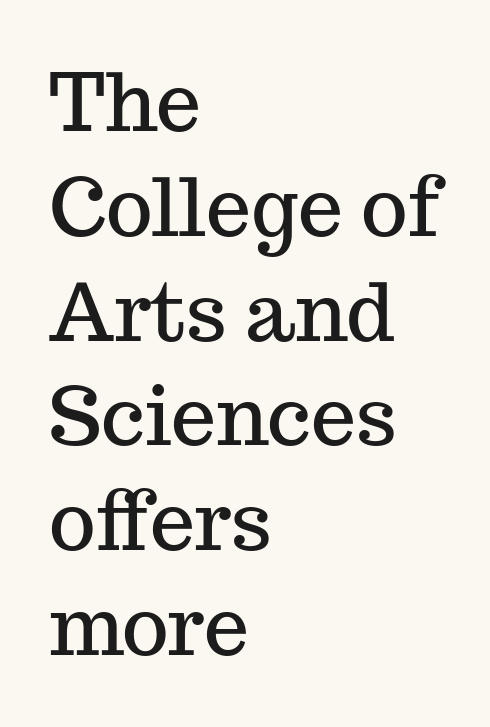
These lines sit exactly where default settings would place them. Ascenders rise straight up at ninety degrees. The foot of each line stays bare and open. No extra tracking has been applied to these lines.
